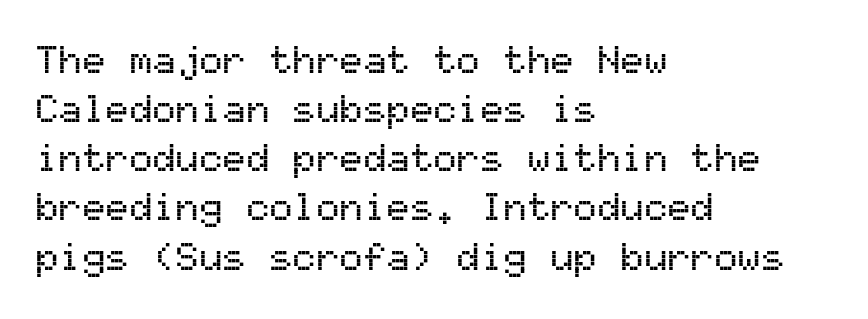
The image shows 39 px sans-serif type, upright, monospaced; set left-aligned, normal line spacing (1.26x), normal letter spacing, not underlined; medium stroke contrast and a medium x-height.
